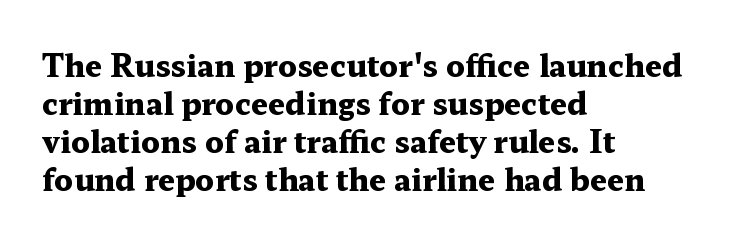
The image shows 30 px heavy, wide serif type, upright; set left-aligned, normal line spacing (1.27x), normal letter spacing, not underlined; medium stroke contrast and a medium x-height.
